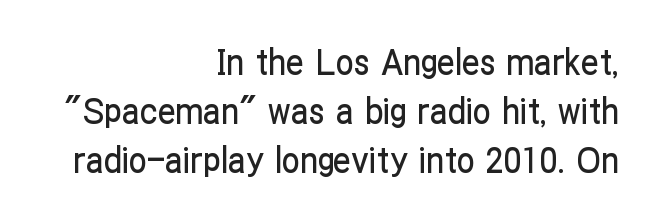
Does the type have serifs? No, each stem ends abruptly. This is roman type, the default non-slanted kind. This sample has the flowing, uneven cadence of proportional lettering. There is no visible air inserted between adjacent glyphs. Leading: standard. Which margin do the lines hug? The right one — the left edge is uneven.
